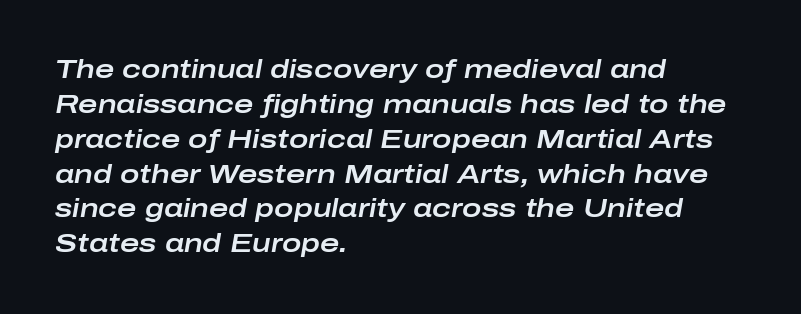
The specimen omits any rule beneath the text block's lines. The face used here is rendered with its standard letterfit. The whole block is typeset with a tilt. Every row of glyphs begins at an identical x-position on the left.
